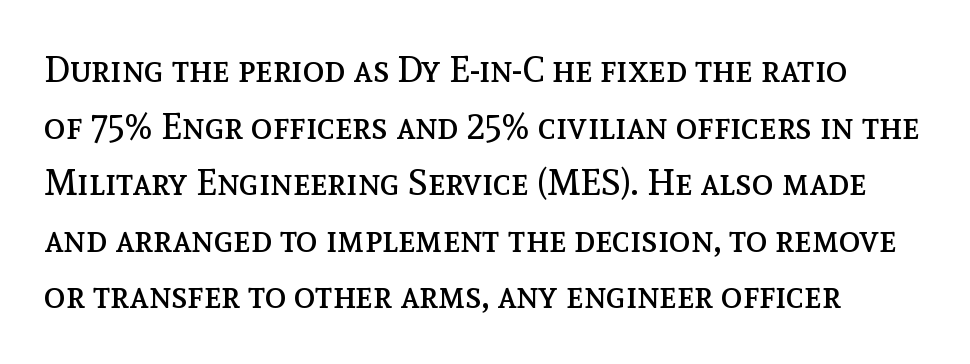
The image shows 36 px regular-weight type, upright; set normal line spacing (1.57x), normal letter spacing, not underlined; a medium x-height.
